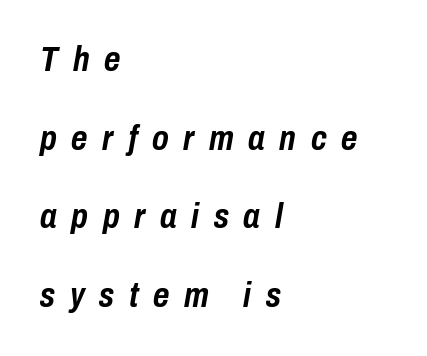
Q: Is the text bold? A: Yes.
Q: Is the text italic (slanted)? A: Yes, it leans right by about 10 degrees.
Q: Is the text underlined? A: No.
Q: How is the paragraph aligned? A: Left-aligned.
Q: Is the spacing between letters normal or unusually wide? A: Unusually wide.
Q: Is the spacing between lines tight, normal or loose? A: Loose.
Q: Width (condensed, normal, or wide)? A: Condensed.
Q: Stroke contrast? A: Low.
Q: x-height? A: Medium.
Q: Monospaced? A: No.
